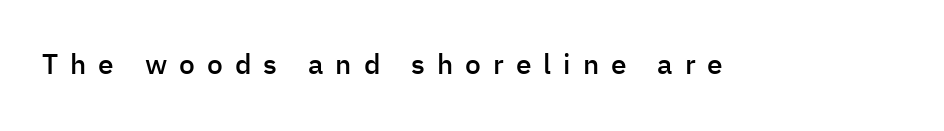
In terms of posture, this sample is upright. Type style note: lacks serifs. Think of a printed novel: that variable character pitch is what you see here. A fair bit of extra ink — the face is semibold, not bold. Bare-footed words on every line.
